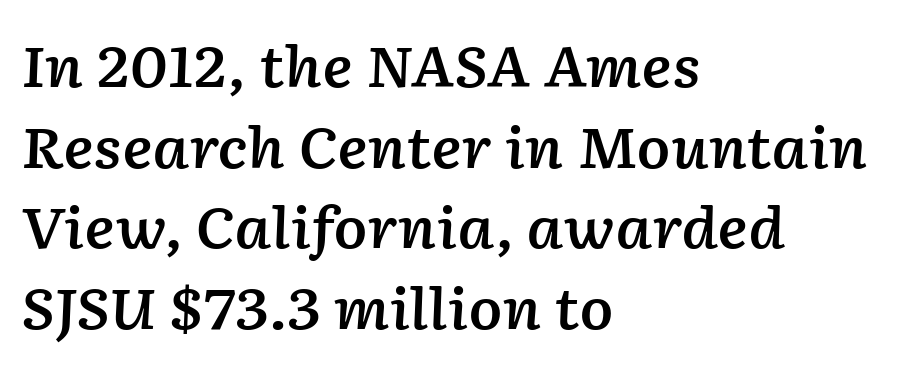
{"italic": "yes", "lean": "right", "slant_degrees": 2, "bold": "semi", "weight": "semibold", "width": "normal", "stroke_contrast": "low", "x_height": "medium", "monospaced": "no", "underline": "no", "align": "left", "line_spacing": "normal", "line_spacing_ratio": 1.44, "letter_spacing": "normal", "letter_spacing_em": 0.0, "glyph_px": 56}
